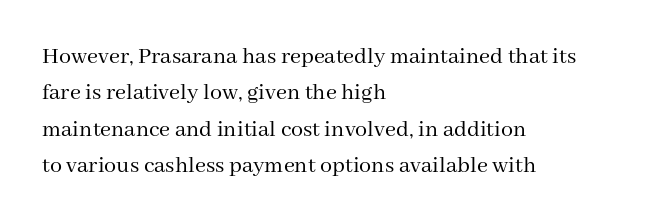
Q: Is the text bold? A: No.
Q: Is the text italic (slanted)? A: No, it is upright.
Q: Is the text underlined? A: No.
Q: How is the paragraph aligned? A: Left-aligned.
Q: Is the spacing between letters normal or unusually wide? A: Normal.
Q: Is the spacing between lines tight, normal or loose? A: Normal.
